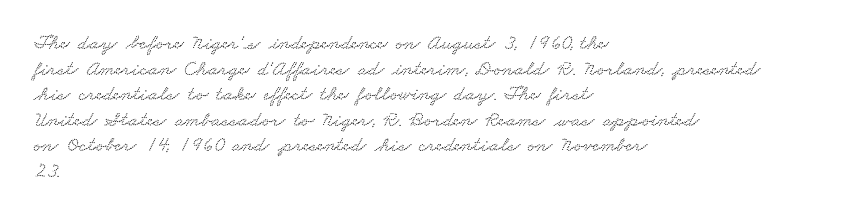
Horizontal alignment here is leftward, the default for most running prose. Words appear dense and cohesive because spacing is normal. Lines of text with bare space underneath.
